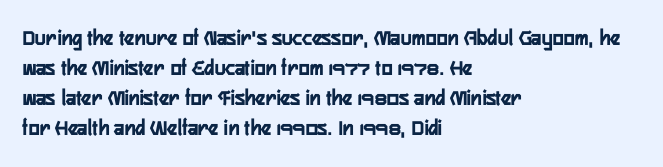
The image shows 23 px text type, upright; set left-aligned, normal line spacing (1.31x), normal letter spacing, not underlined.
